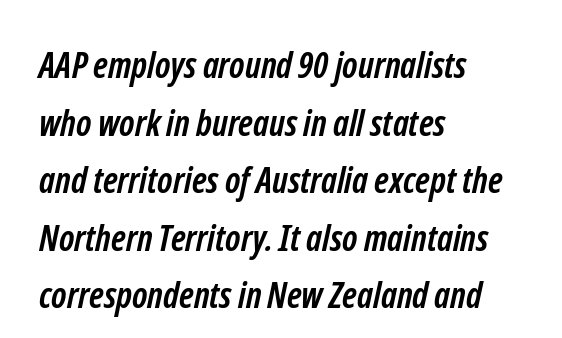
{"serif": "no", "bold": "yes", "weight": "semibold", "width": "condensed", "stroke_contrast": "low", "x_height": "medium", "monospaced": "no", "underline": "no", "align": "left", "line_spacing": "normal", "line_spacing_ratio": 1.6, "letter_spacing": "normal", "letter_spacing_em": 0.0, "glyph_px": 36}
